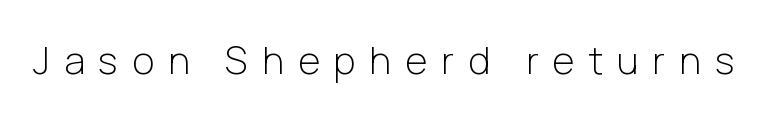
Q: Is the text bold? A: No.
Q: Is the text italic (slanted)? A: No, it is upright.
Q: Is the typeface a serif or a sans-serif typeface? A: Sans-serif.
Q: Is the text underlined? A: No.
Q: Is the spacing between letters normal or unusually wide? A: Unusually wide.
Q: Width (condensed, normal, or wide)? A: Normal.
Q: Stroke contrast? A: Low.
Q: x-height? A: Medium.
Q: Monospaced? A: No.
